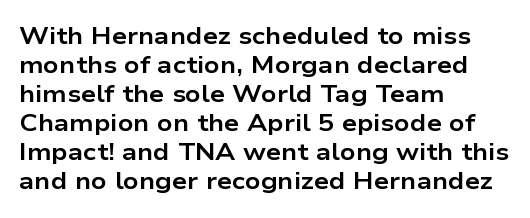
The image shows 24 px bold type, upright; set left-aligned, line spacing 1.21x, normal letter spacing, not underlined.
